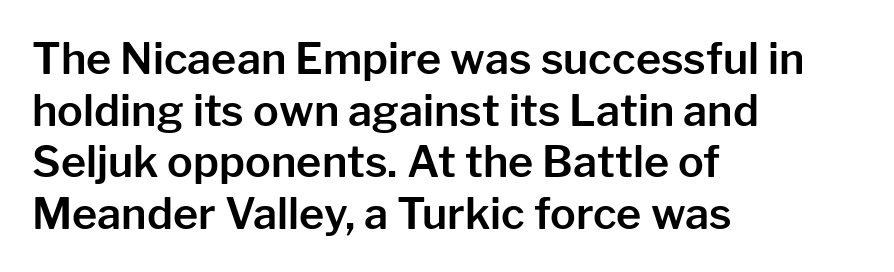
Casual observation: everything's shoved over to the left. The passage shown is typed in a proportional face where columns would drift. Any mark beneath the type? The region is blank. Type style note: lacks serifs. Posture: upright roman.
